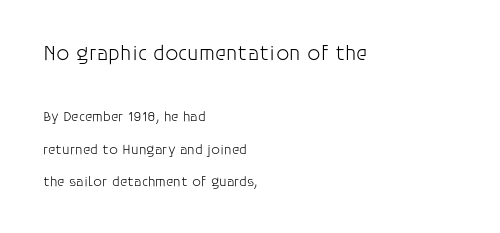
{"italic": "no", "bold": "no", "underline": "no", "align": "left", "line_spacing": "loose", "line_spacing_ratio": 2.34, "letter_spacing": "normal", "letter_spacing_em": 0.0, "larger_block": "first", "size_ratio": 1.5, "glyph_px": 21}
